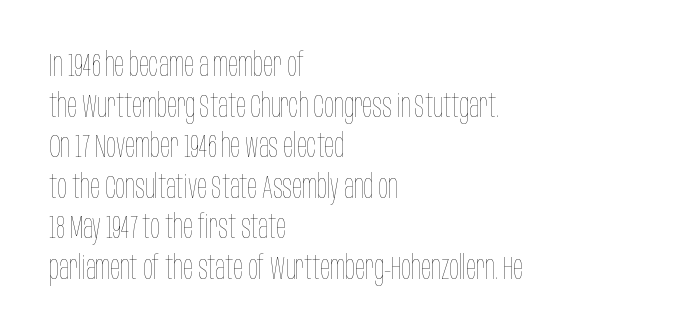
The image shows 33 px thin, condensed type, upright; set left-aligned, line spacing 1.23x, normal letter spacing, not underlined; low stroke contrast and a large x-height.
